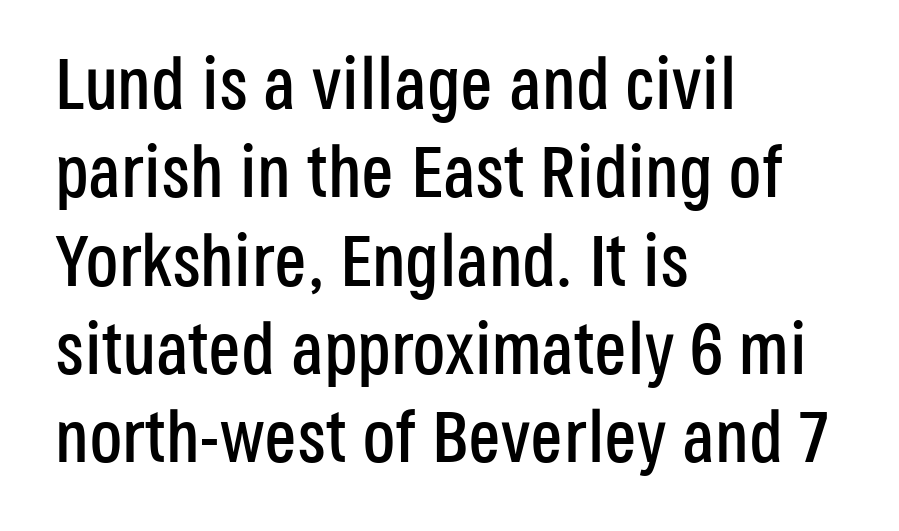
{"serif": "no", "italic": "no", "width": "condensed", "stroke_contrast": "low", "x_height": "large", "monospaced": "no", "underline": "no", "align": "left", "line_spacing_ratio": 1.21, "letter_spacing": "normal", "letter_spacing_em": 0.0, "glyph_px": 73}
